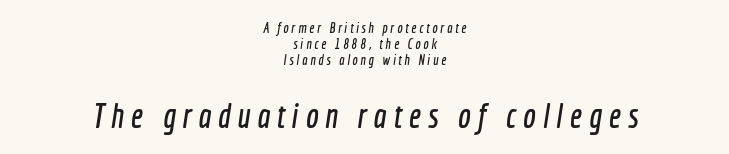
{"serif": "no", "width": "condensed", "x_height": "medium", "monospaced": "no", "underline": "no", "align": "center", "line_spacing_ratio": 1.16, "letter_spacing": "wide", "letter_spacing_em": 0.2, "larger_block": "second", "size_ratio": 2.43, "glyph_px": 34}
